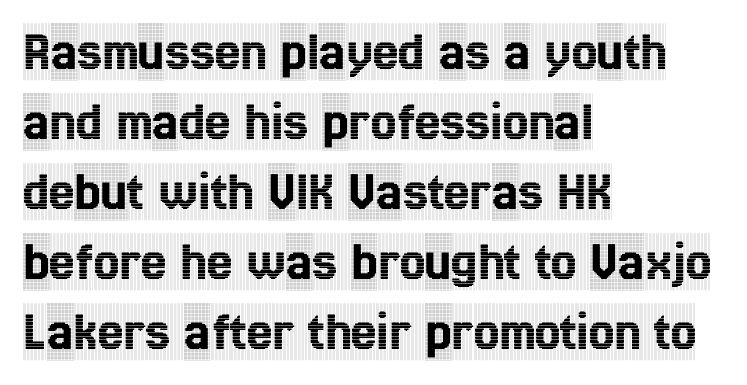
The image shows 57 px condensed serif type, upright; set left-aligned, line spacing 1.23x, normal letter spacing, not underlined; a large x-height.
